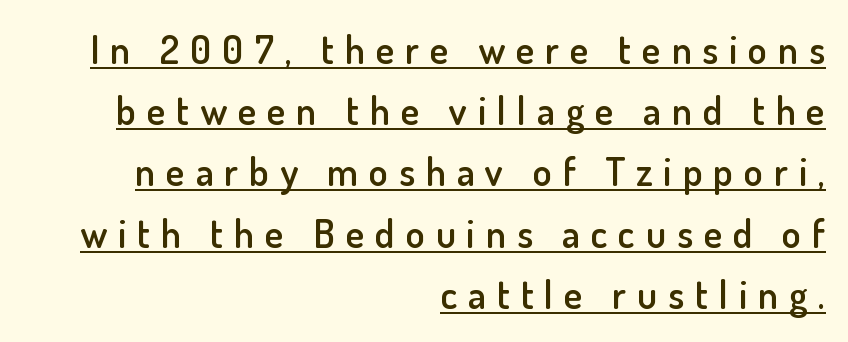
A sans-serif font was chosen for this passage. Teacher's note: observe the even right margin — that is flush-right alignment. Students, observe: this is what conventionally led text looks like. In designer terms, the underline attribute is active on this setting.
